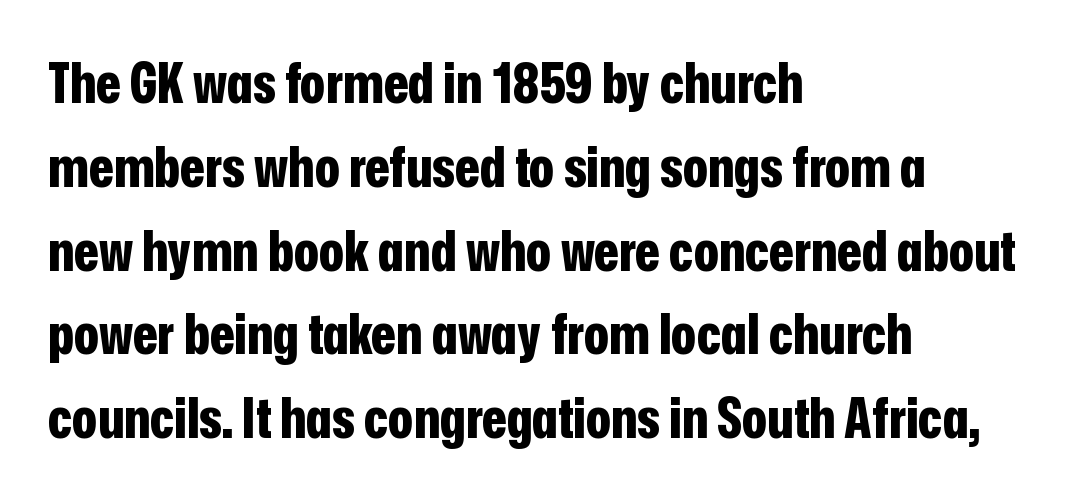
{"serif": "no", "italic": "no", "bold": "yes", "weight": "bold", "width": "condensed", "stroke_contrast": "low", "x_height": "medium", "monospaced": "no", "underline": "no", "align": "left", "line_spacing": "normal", "line_spacing_ratio": 1.47, "letter_spacing": "normal", "letter_spacing_em": 0.0, "glyph_px": 57}
